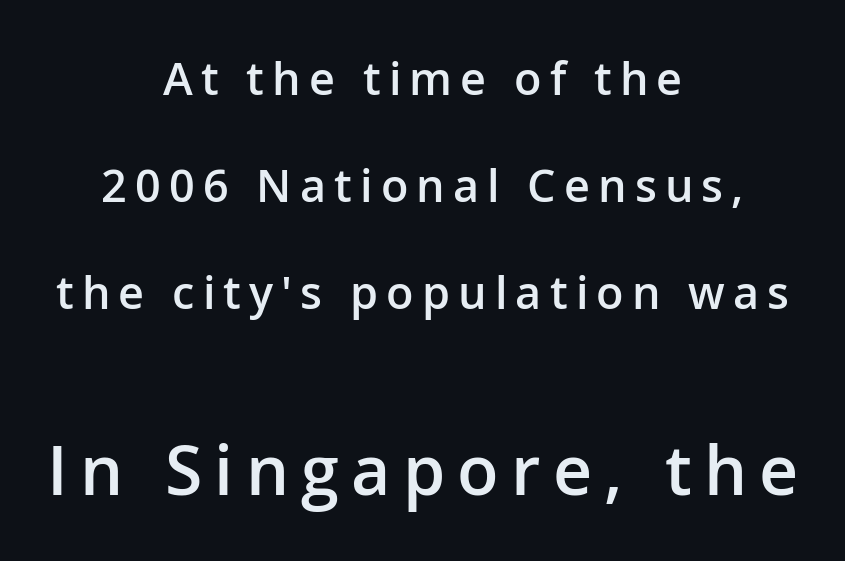
The baseline area is clear. Upright lettering throughout. The glyphs in this specimen are sans serif. Does the copy run flush right? No — it is centered line by line.
